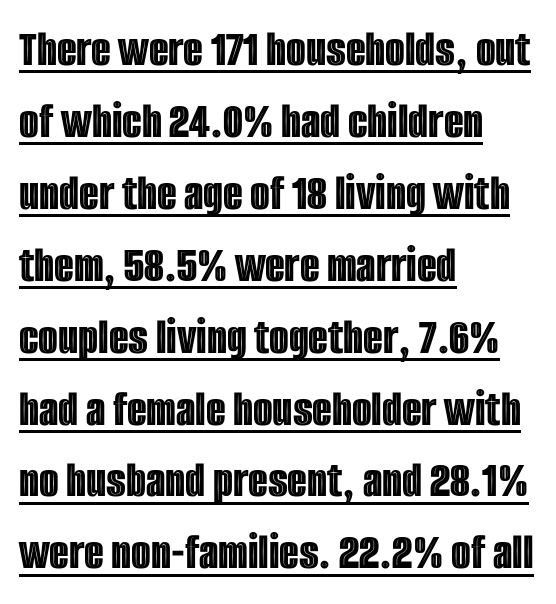
The image shows 51 px condensed type, upright; set left-aligned, normal line spacing (1.41x), normal letter spacing, underlined; a large x-height.
